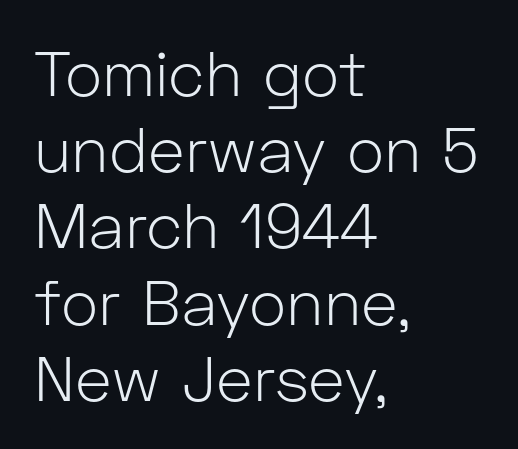
The image shows 63 px light sans-serif type, upright; set left-aligned, line spacing 1.21x, normal letter spacing, not underlined; low stroke contrast and a medium x-height.
